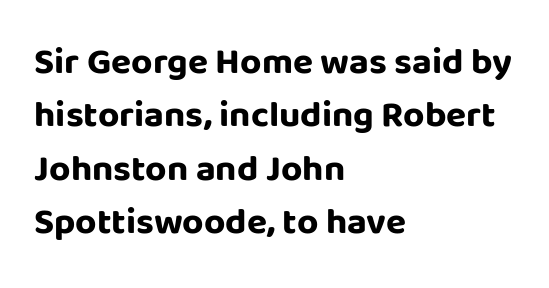
{"serif": "no", "italic": "no", "bold": "yes", "weight": "bold", "width": "normal", "stroke_contrast": "low", "x_height": "large", "monospaced": "no", "underline": "no", "align": "left", "line_spacing": "normal", "line_spacing_ratio": 1.44, "letter_spacing": "normal", "letter_spacing_em": 0.0, "glyph_px": 37}
